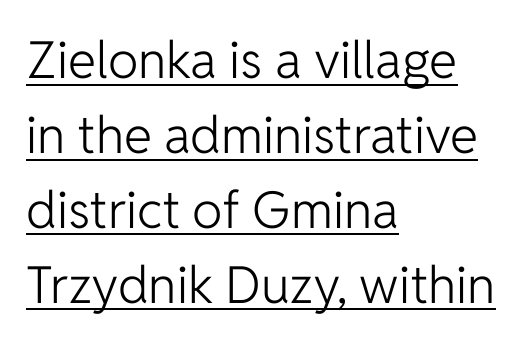
Nobody touched the tracking dial on this one. The rendering uses natural spacing where letterforms have individual widths. Weight: not bold — regular or lighter. These lines stack with their left ends in a neat column. Somebody hit Ctrl+U on this one — the words are underlined. A typesetter would mark this as roman, not italic.
